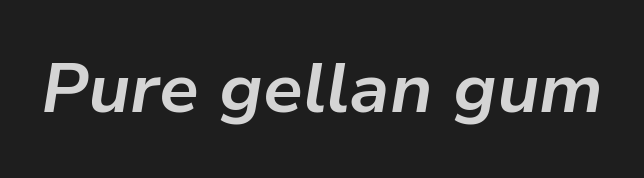
{"italic": "yes", "lean": "right", "slant_degrees": 9, "bold": "yes", "weight": "bold", "width": "normal", "stroke_contrast": "low", "x_height": "medium", "monospaced": "no", "underline": "no", "letter_spacing": "normal", "letter_spacing_em": 0.0, "glyph_px": 70}
